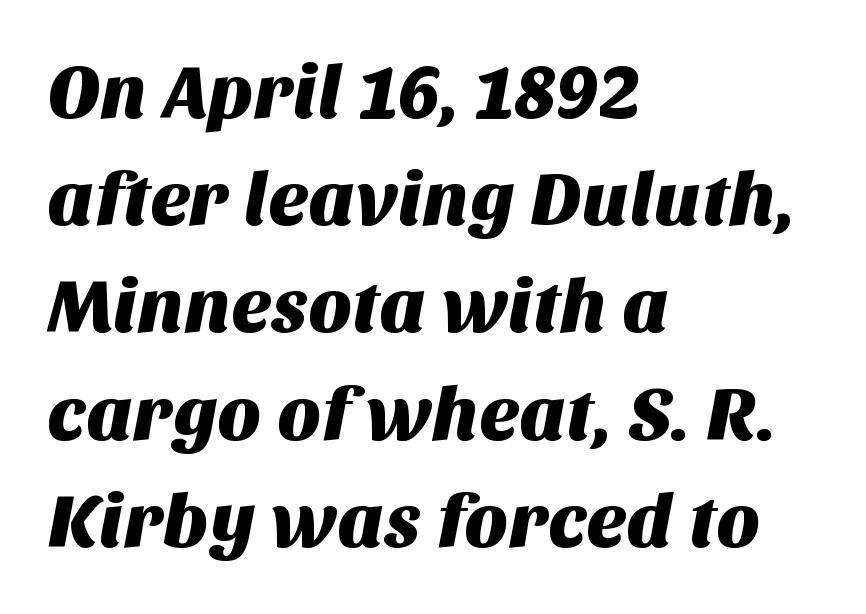
The vertical gap from one line to the next is medium. Standard letterfit; no display-style spreading of the glyphs. The passage is arranged the way most books set body copy — flush left. Examine the stroke ends and you'll find no serifs.
